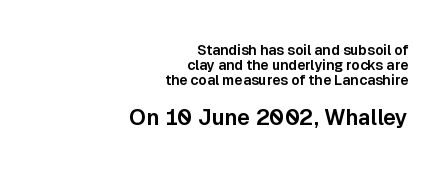
The image shows 22 px text type, upright; set right-aligned, tight line spacing (1.06x), normal letter spacing, not underlined; the second (bottom) block is 1.57x larger.
